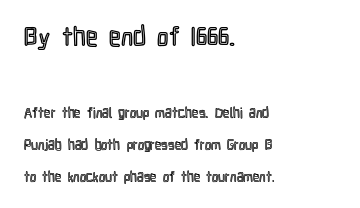
Q: Is the text italic (slanted)? A: No, it is upright.
Q: Is the text underlined? A: No.
Q: How is the paragraph aligned? A: Left-aligned.
Q: Is the spacing between letters normal or unusually wide? A: Normal.
Q: Is the spacing between lines tight, normal or loose? A: Loose.
Q: Which block of text is set in a larger size, the first (top) or the second (bottom)? A: The first (top) one.
